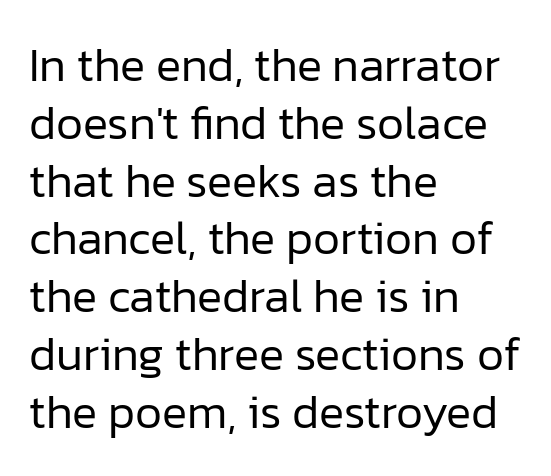
Q: Is the text bold? A: No.
Q: Is the text italic (slanted)? A: No, it is upright.
Q: Is the typeface a serif or a sans-serif typeface? A: Sans-serif.
Q: Is the text underlined? A: No.
Q: How is the paragraph aligned? A: Left-aligned.
Q: Is the spacing between letters normal or unusually wide? A: Normal.
Q: Width (condensed, normal, or wide)? A: Normal.
Q: Stroke contrast? A: Low.
Q: x-height? A: Medium.
Q: Monospaced? A: No.
